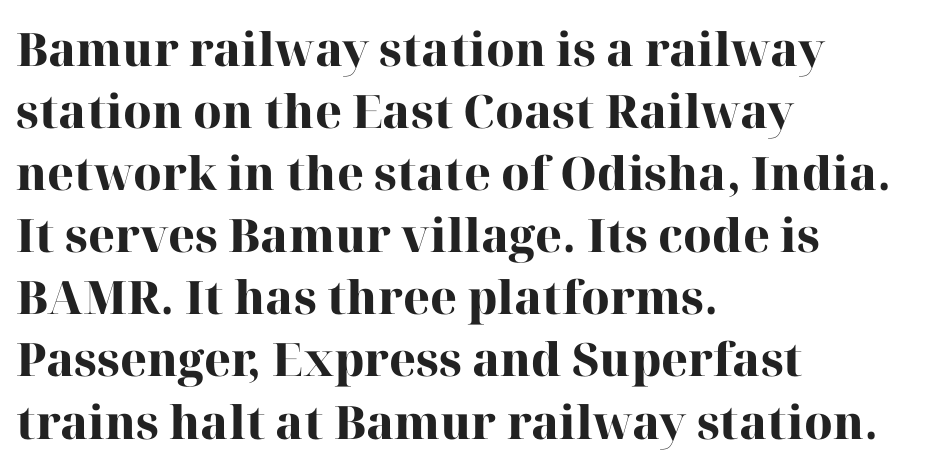
{"serif": "yes", "italic": "no", "bold": "yes", "weight": "heavy", "width": "normal", "stroke_contrast": "high", "x_height": "medium", "monospaced": "no", "underline": "no", "align": "left", "line_spacing": "normal", "line_spacing_ratio": 1.35, "letter_spacing": "normal", "letter_spacing_em": 0.0, "glyph_px": 46}
